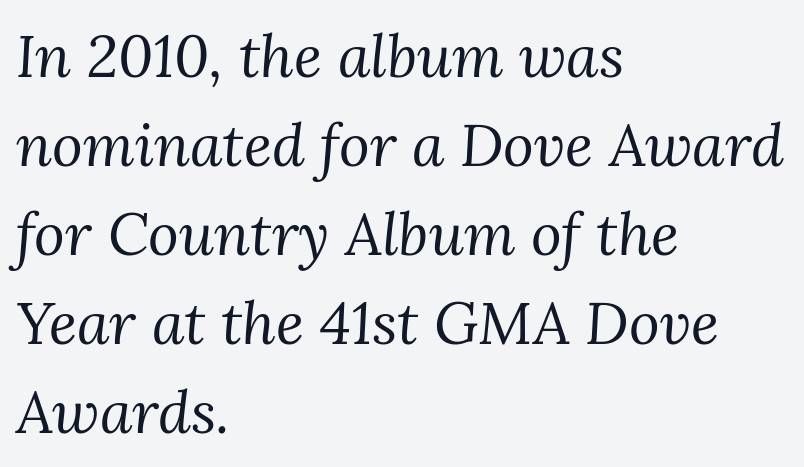
{"serif": "yes", "italic": "yes", "lean": "right", "slant_degrees": 3, "bold": "no", "weight": "regular", "width": "normal", "stroke_contrast": "medium", "x_height": "medium", "monospaced": "no", "underline": "no", "align": "left", "line_spacing": "normal", "line_spacing_ratio": 1.51, "letter_spacing": "normal", "letter_spacing_em": 0.0, "glyph_px": 59}
